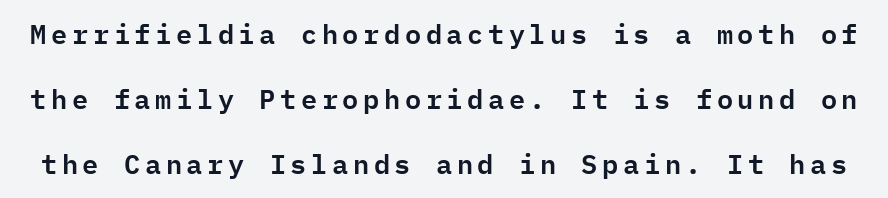
{"italic": "no", "underline": "no", "line_spacing": "loose", "line_spacing_ratio": 2.4, "glyph_px": 27}
